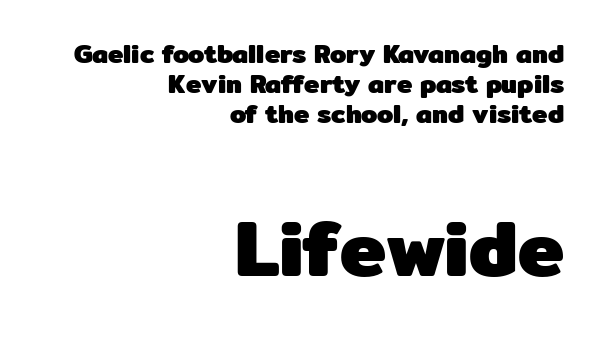
The area under the type is left untouched. Does the weight exceed regular? Yes, all the way to bold. Unlike italic type, these characters show no tilt at all. These lines stack with their right ends in a neat column. The type family on display is of the sans-serif kind.
